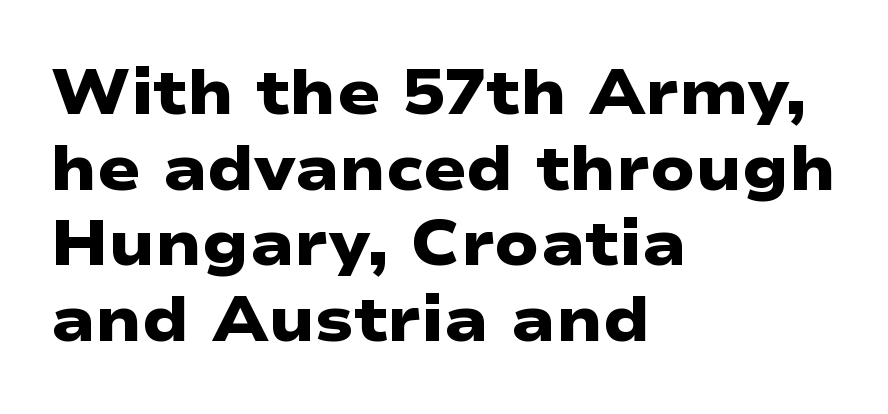
The rag falls on the right side of this text block. Tracking here is standard; glyphs follow each other at the usual distance. Letterform terminals end flat and unadorned throughout the passage. The sample has been set heavy, in full bold. A typesetter would call this proportional, since set widths differ per character.
